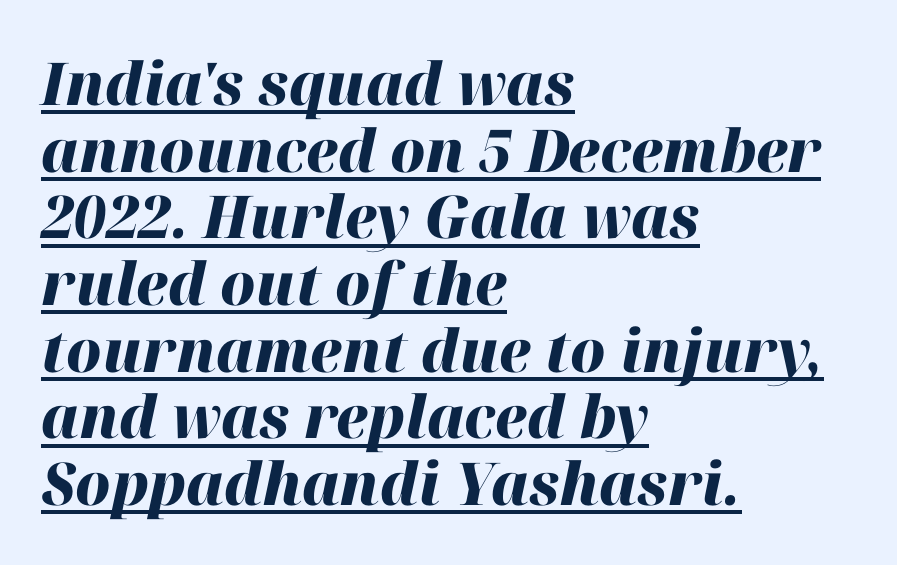
Q: Is the text bold? A: Yes.
Q: Is the text italic (slanted)? A: Yes, it leans right by about 12 degrees.
Q: Is the text underlined? A: Yes.
Q: How is the paragraph aligned? A: Left-aligned.
Q: Is the spacing between letters normal or unusually wide? A: Normal.
Q: Is the spacing between lines tight, normal or loose? A: Tight.
Q: Width (condensed, normal, or wide)? A: Normal.
Q: Stroke contrast? A: High.
Q: x-height? A: Medium.
Q: Monospaced? A: No.
